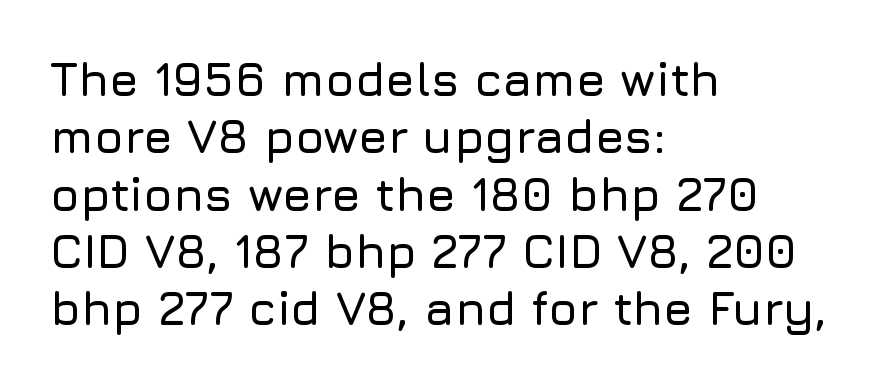
Looks like regular typesetting: each glyph gets only the width it needs. Inter-character spacing is left at the font's built-in metrics. What kind of face is this? One without serifs — a sans. This is the regular roman posture of the typeface.
